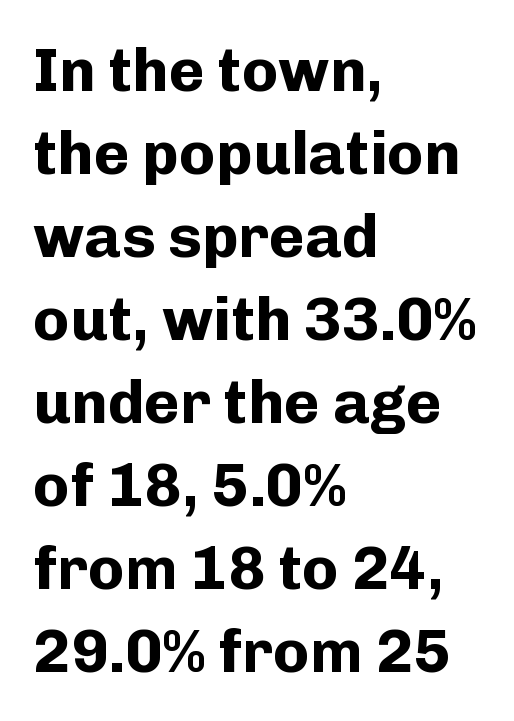
{"serif": "no", "italic": "no", "bold": "yes", "weight": "bold", "width": "normal", "stroke_contrast": "low", "x_height": "medium", "monospaced": "no", "underline": "no", "align": "left", "line_spacing": "normal", "line_spacing_ratio": 1.36, "letter_spacing": "normal", "letter_spacing_em": 0.0, "glyph_px": 61}
